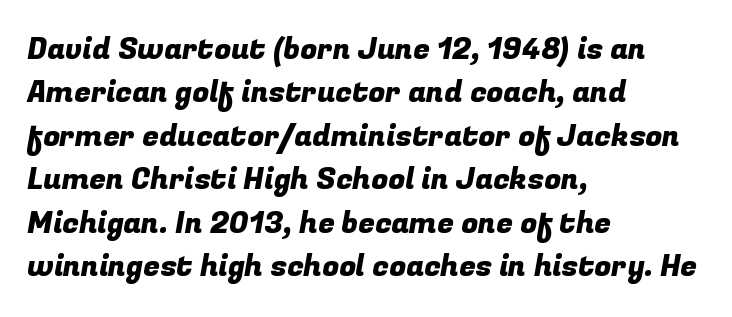
A typesetter would label this face a sans. Just letters on the line, the space beneath them empty. Do the characters align in a grid? No, the font is proportional. Default kerning and tracking; the words read as compact shapes. The designer left line spacing at the default.
